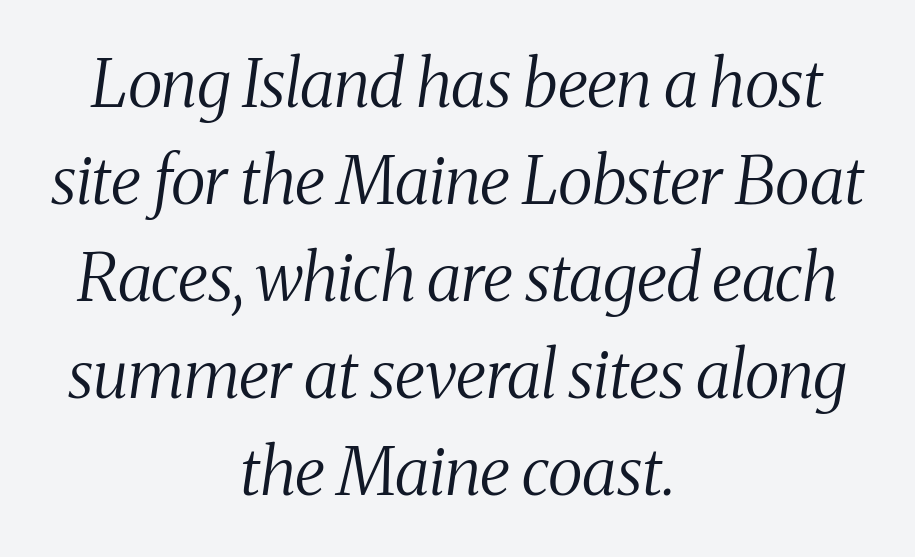
Which margin do the lines hug? Neither — every line sits in the middle. Nobody touched the tracking dial on this one. Honestly, there is no underline to notice here at all. Emphasis-style slanted type is in use. Weight: in the light-to-regular range.
